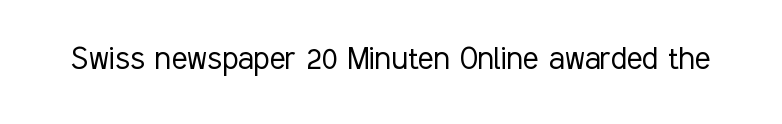
{"serif": "no", "italic": "no", "bold": "no", "weight": "light", "width": "condensed", "stroke_contrast": "low", "x_height": "medium", "monospaced": "no", "underline": "no", "letter_spacing": "normal", "letter_spacing_em": 0.0, "glyph_px": 37}
